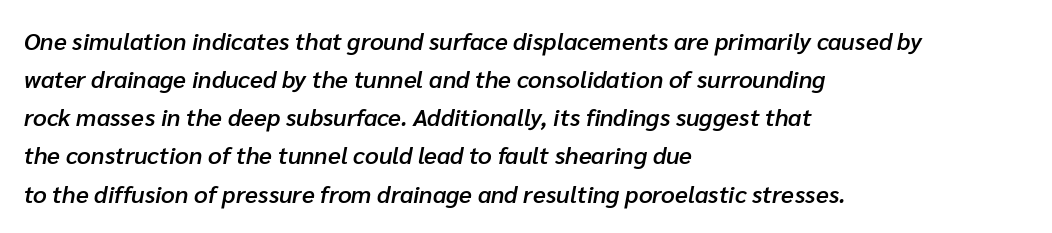
The image shows 24 px text type, italic (leaning right); set left-aligned, normal line spacing (1.59x), normal letter spacing, not underlined.
